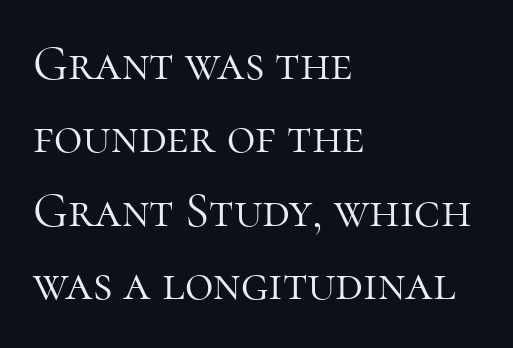
Ordinary non-slanted type is in use. You could call the tracking neutral — neither tight nor loose. The vertical gap from one line to the next is medium. Stem width sits at or under what a default text font uses.
